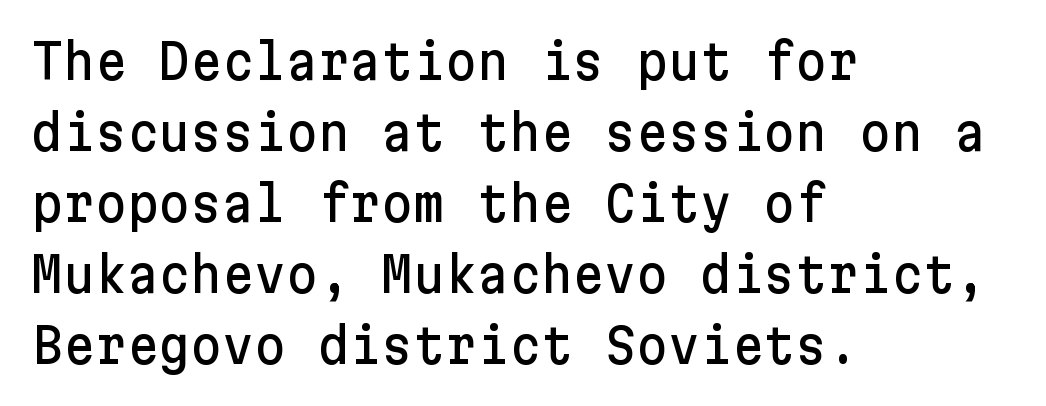
The image shows 49 px sans-serif type, upright; set left-aligned, normal line spacing (1.45x), normal letter spacing, not underlined; low stroke contrast and a medium x-height.
